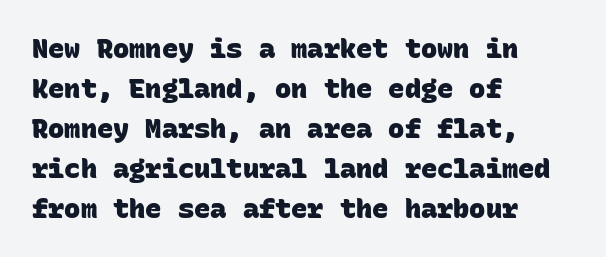
{"bold": "yes", "underline": "no", "align": "left", "line_spacing": "normal", "line_spacing_ratio": 1.48, "letter_spacing": "normal", "letter_spacing_em": 0.0, "glyph_px": 27}
